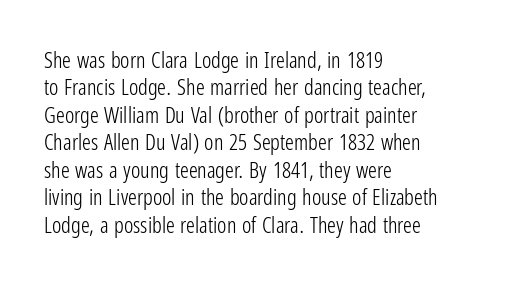
The image shows 22 px text type, upright; set left-aligned, normal line spacing (1.25x), normal letter spacing, not underlined.
